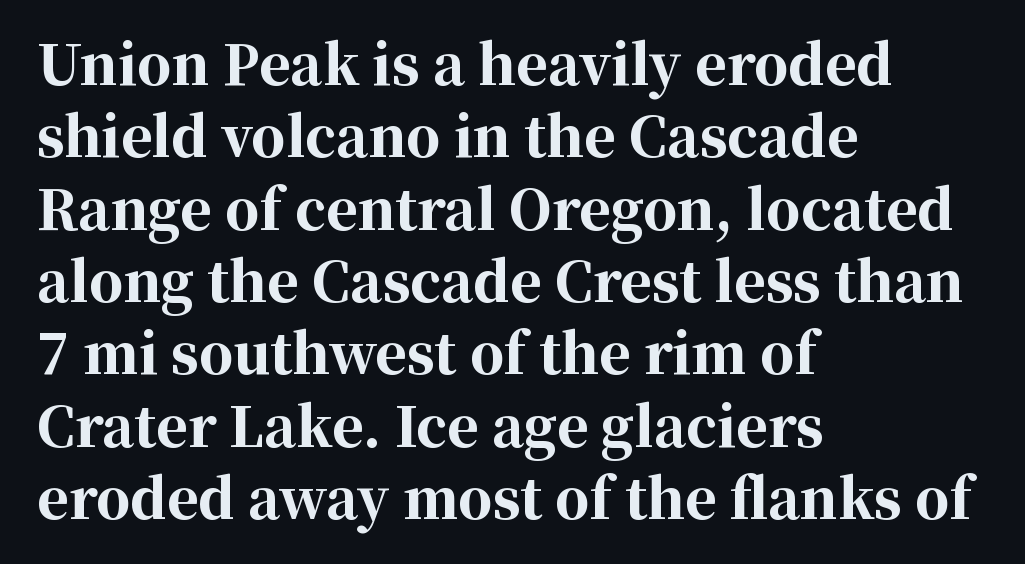
The rag falls on the right side of this text block. Caption: standard tracking, unaltered. To sum up the face: it has serifs. The typesetting leans heavy: a genuine bold.
